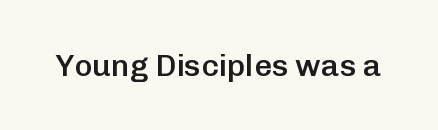
Q: Is the text bold? A: Semi-bold.
Q: Is the text italic (slanted)? A: No, it is upright.
Q: Is the typeface a serif or a sans-serif typeface? A: Sans-serif.
Q: Is the text underlined? A: No.
Q: Is the spacing between letters normal or unusually wide? A: Normal.
Q: Width (condensed, normal, or wide)? A: Normal.
Q: Stroke contrast? A: Low.
Q: x-height? A: Medium.
Q: Monospaced? A: No.
